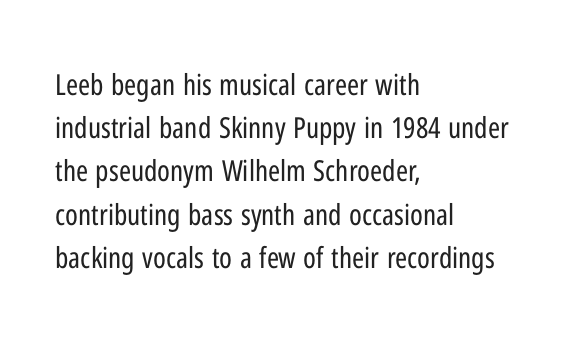
No feet cap the strokes, marking this as sans-serif type. The foot of each line stays bare and open. The cut favours lightness, reaching ordinary text weight at its darkest. Is this a fixed-width face? No — the glyphs have proportional, varying widths. Leading: standard.
